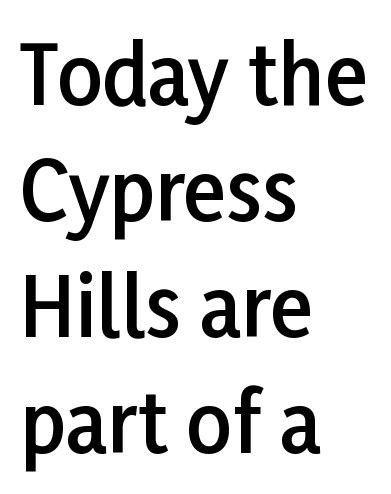
One-word summary of the alignment: left. Inter-character spacing is left at the font's built-in metrics. Does the lettering tilt? It doesn't — this is upright. Whoever set this chose a conventional vertical rhythm. Unmarked baselines from the first word to the last.
